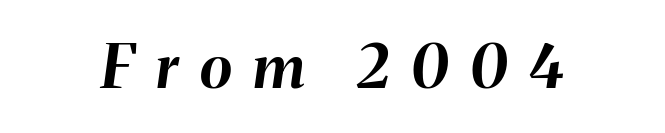
Q: Is the text bold? A: Yes.
Q: Is the text italic (slanted)? A: Yes, it leans right by about 8 degrees.
Q: Is the text underlined? A: No.
Q: Is the spacing between letters normal or unusually wide? A: Unusually wide.
Q: Width (condensed, normal, or wide)? A: Normal.
Q: Stroke contrast? A: Medium.
Q: x-height? A: Medium.
Q: Monospaced? A: No.
